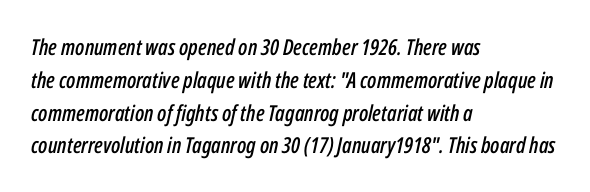
The image shows 22 px text type, italic (leaning right); set left-aligned, normal line spacing (1.49x), normal letter spacing, not underlined.
